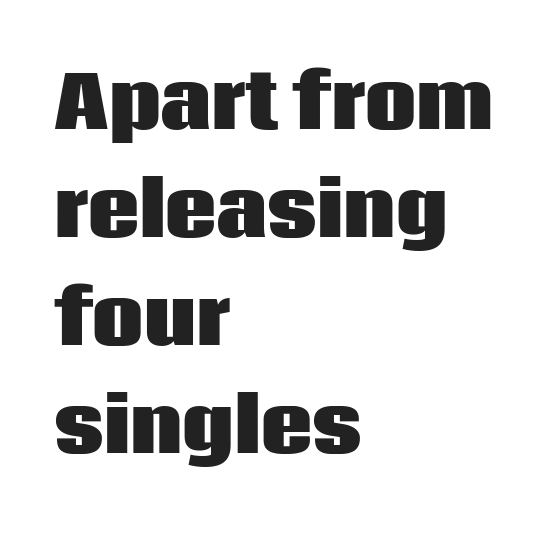
The image shows 72 px heavy sans-serif type, upright; set left-aligned, normal line spacing (1.5x), normal letter spacing, not underlined; low stroke contrast and a large x-height.
